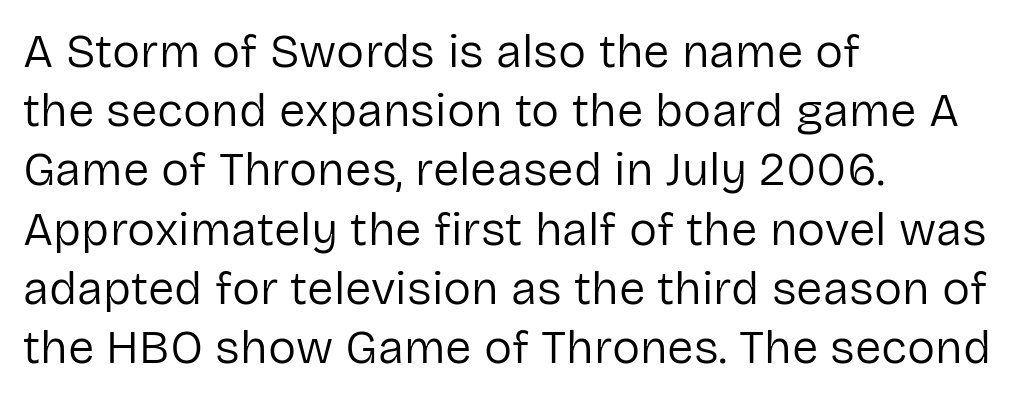
Q: Is the text bold? A: No.
Q: Is the text italic (slanted)? A: No, it is upright.
Q: Is the typeface a serif or a sans-serif typeface? A: Sans-serif.
Q: Is the text underlined? A: No.
Q: How is the paragraph aligned? A: Left-aligned.
Q: Is the spacing between letters normal or unusually wide? A: Normal.
Q: Is the spacing between lines tight, normal or loose? A: Normal.
Q: Width (condensed, normal, or wide)? A: Normal.
Q: Stroke contrast? A: Low.
Q: x-height? A: Medium.
Q: Monospaced? A: No.
